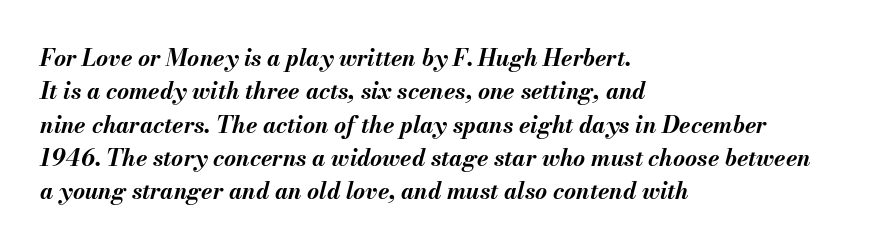
{"italic": "yes", "lean": "right", "slant_degrees": 13, "bold": "yes", "underline": "no", "align": "left", "line_spacing": "normal", "line_spacing_ratio": 1.45, "letter_spacing": "normal", "letter_spacing_em": 0.0, "glyph_px": 23}
